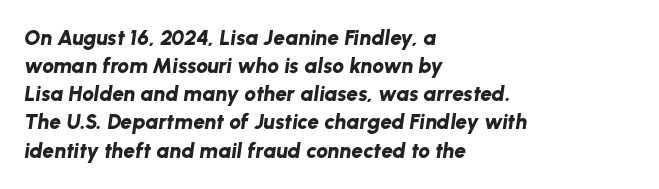
{"italic": "yes", "lean": "right", "slant_degrees": 8, "bold": "yes", "underline": "no", "align": "left", "line_spacing": "normal", "line_spacing_ratio": 1.34, "letter_spacing": "normal", "letter_spacing_em": 0.0, "glyph_px": 21}
